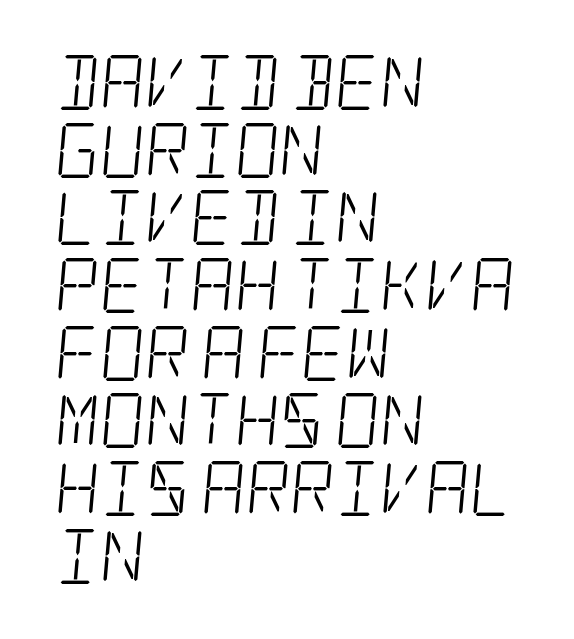
{"serif": "yes", "bold": "no", "weight": "light", "width": "condensed", "stroke_contrast": "low", "x_height": "large", "underline": "no", "align": "left", "line_spacing_ratio": 1.23, "letter_spacing": "normal", "letter_spacing_em": 0.0, "glyph_px": 55}
